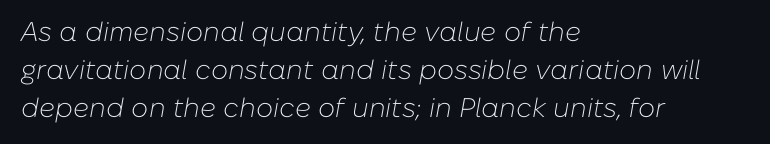
Q: Is the text bold? A: No.
Q: Is the text italic (slanted)? A: Yes, it leans right by about 10 degrees.
Q: Is the text underlined? A: No.
Q: How is the paragraph aligned? A: Left-aligned.
Q: Is the spacing between letters normal or unusually wide? A: Normal.
Q: Is the spacing between lines tight, normal or loose? A: Normal.
